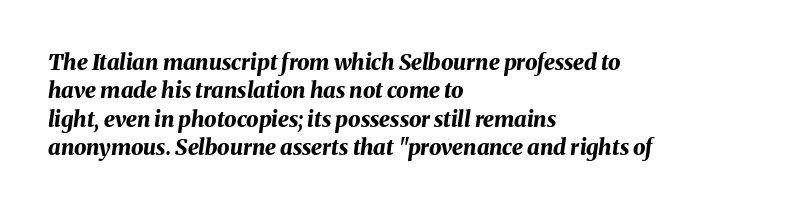
Compared with typical paragraphs, the rows here are spaced about the same. Observe the ordinary spacing: letters are neighbours, not strangers. Italic? Definitely — the glyphs are oblique. Compared with an ordinary text face, these strokes are far heavier — a full bold. The strip under each line holds only bare page.
